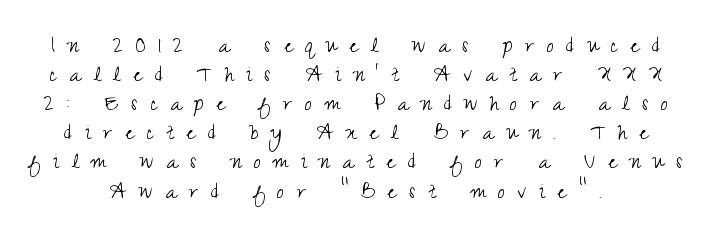
The image shows 26 px text type, upright; set tight line spacing (1.12x), unusually wide letter spacing (+0.48 em), not underlined.
